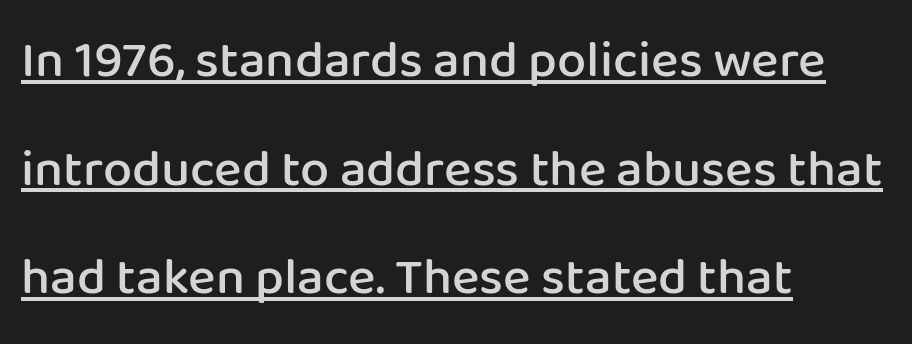
The image shows 52 px semibold sans-serif type, upright; set left-aligned, loose line spacing (2.09x), normal letter spacing, underlined; low stroke contrast and a medium x-height.
